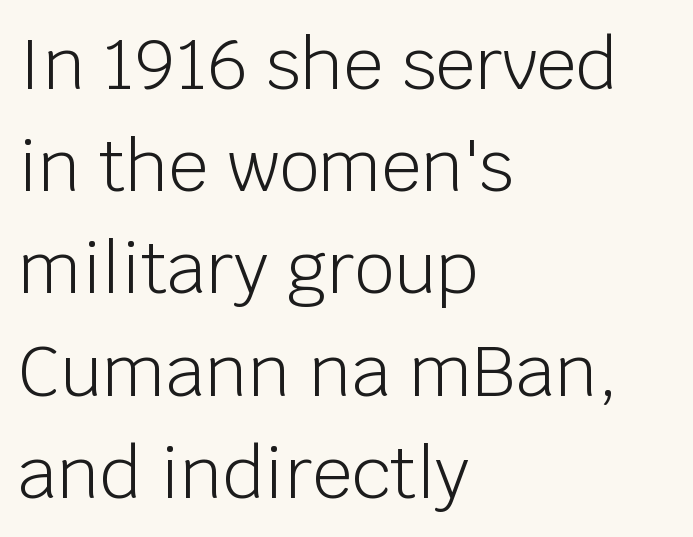
Q: Is the text bold? A: No.
Q: Is the text italic (slanted)? A: No, it is upright.
Q: Is the typeface a serif or a sans-serif typeface? A: Sans-serif.
Q: Is the text underlined? A: No.
Q: How is the paragraph aligned? A: Left-aligned.
Q: Is the spacing between letters normal or unusually wide? A: Normal.
Q: Is the spacing between lines tight, normal or loose? A: Normal.
Q: Width (condensed, normal, or wide)? A: Normal.
Q: Stroke contrast? A: Low.
Q: x-height? A: Large.
Q: Monospaced? A: No.
